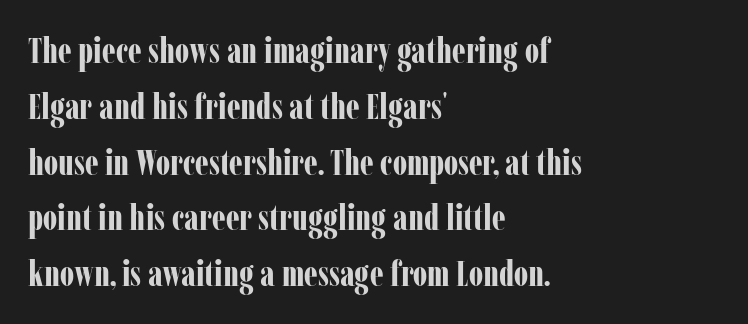
Plenty of ink on the page — the face is bold. The type family on display is of the serif kind. Compared with typical body copy, the letter spacing here is the same. The letters advance in unequal steps, a hallmark of proportional type.
